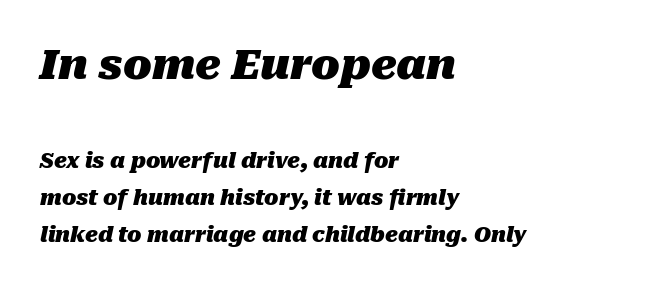
Q: Is the text bold? A: Yes.
Q: Is the text italic (slanted)? A: Yes, it leans right by about 10 degrees.
Q: Is the text underlined? A: No.
Q: How is the paragraph aligned? A: Left-aligned.
Q: Is the spacing between letters normal or unusually wide? A: Normal.
Q: Which block of text is set in a larger size, the first (top) or the second (bottom)? A: The first (top) one.
Q: Width (condensed, normal, or wide)? A: Normal.
Q: Stroke contrast? A: Medium.
Q: x-height? A: Medium.
Q: Monospaced? A: No.
